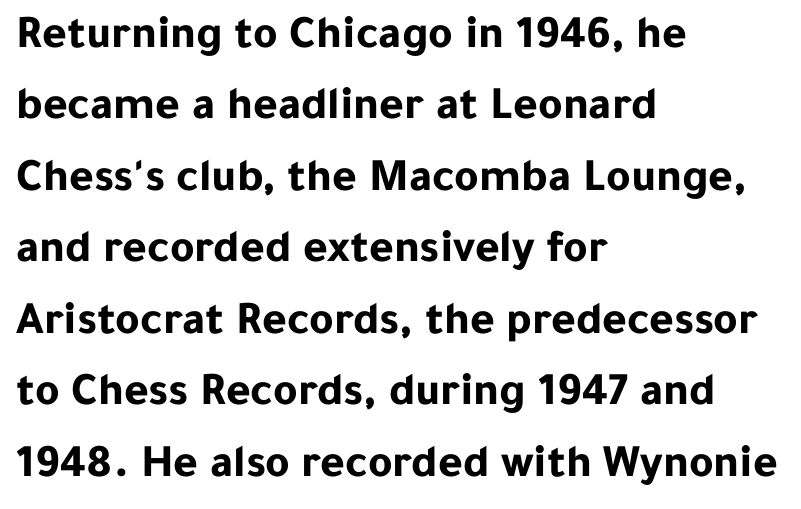
{"serif": "no", "italic": "no", "bold": "yes", "weight": "bold", "width": "normal", "stroke_contrast": "low", "x_height": "medium", "monospaced": "no", "underline": "no", "align": "left", "line_spacing": "normal", "line_spacing_ratio": 1.52, "letter_spacing": "normal", "letter_spacing_em": 0.0, "glyph_px": 47}
